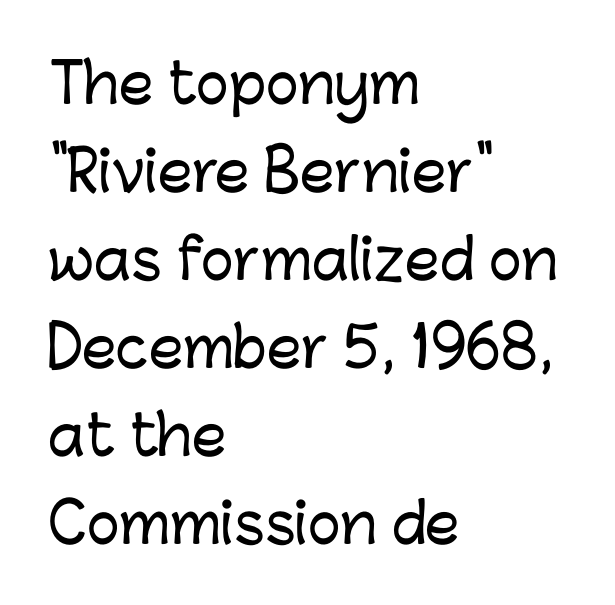
{"serif": "no", "italic": "no", "width": "normal", "stroke_contrast": "low", "x_height": "medium", "monospaced": "no", "underline": "no", "align": "left", "line_spacing": "normal", "line_spacing_ratio": 1.6, "letter_spacing": "normal", "letter_spacing_em": 0.0, "glyph_px": 55}
